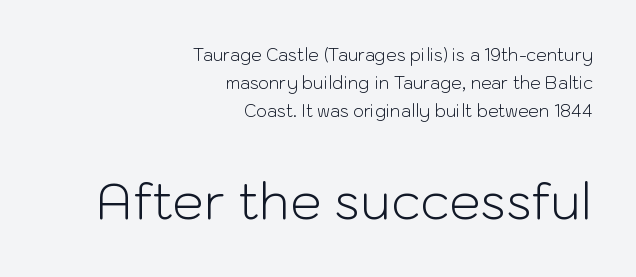
Weight class: somewhere from thin through regular. How are the letters spaced? Ordinarily, with no added tracking. Proportional: the letters do not fall into vertical columns. Notice how the passage keeps a crisp vertical edge on the right only. This sample keeps an unexceptional amount of space between lines. In this sample the second text group is rendered at the bigger scale.
